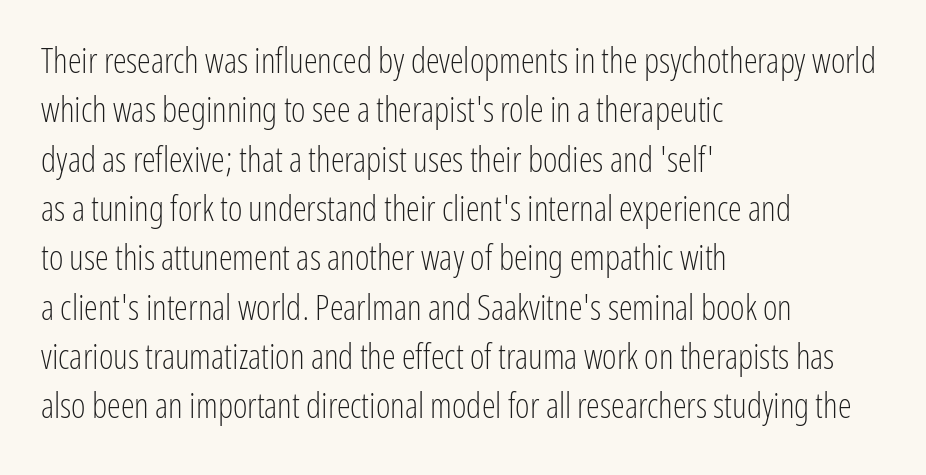
Q: Is the text bold? A: No.
Q: Is the text italic (slanted)? A: No, it is upright.
Q: Is the typeface a serif or a sans-serif typeface? A: Sans-serif.
Q: Is the text underlined? A: No.
Q: How is the paragraph aligned? A: Left-aligned.
Q: Is the spacing between letters normal or unusually wide? A: Normal.
Q: Is the spacing between lines tight, normal or loose? A: Normal.
Q: Width (condensed, normal, or wide)? A: Condensed.
Q: Stroke contrast? A: Low.
Q: x-height? A: Medium.
Q: Monospaced? A: No.
